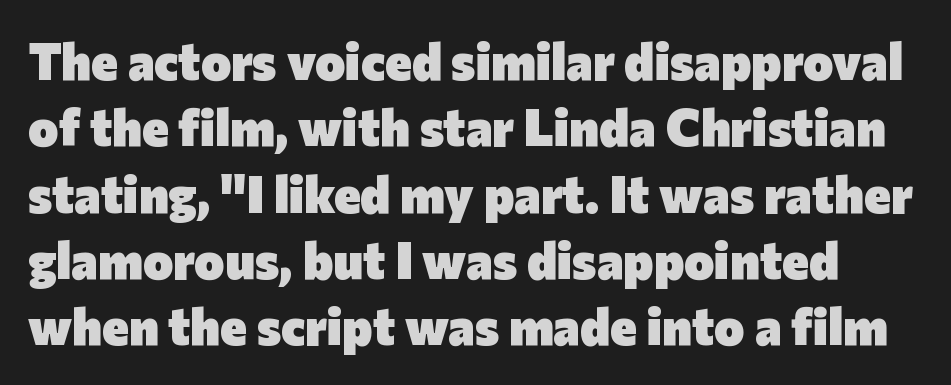
{"serif": "no", "italic": "no", "bold": "yes", "weight": "heavy", "width": "normal", "stroke_contrast": "low", "x_height": "medium", "monospaced": "no", "underline": "no", "line_spacing": "normal", "line_spacing_ratio": 1.3, "letter_spacing": "normal", "letter_spacing_em": 0.0, "glyph_px": 51}
